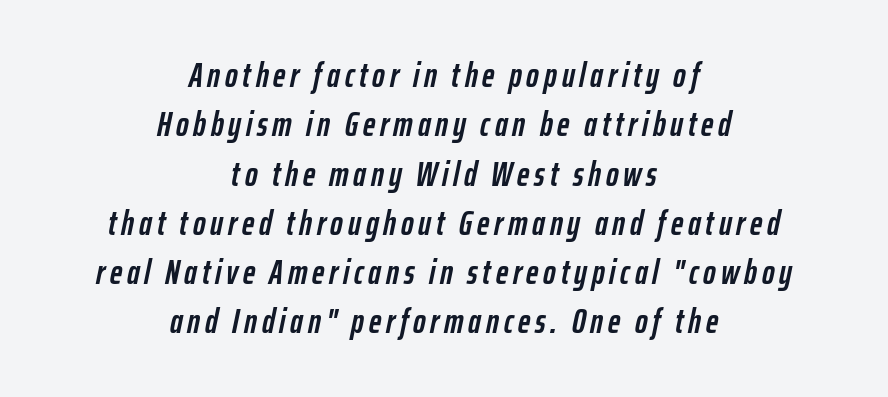
The rendering uses a moderate line-height, typical for paragraphs. Check the space under the baseline: it is left empty. Character widths vary here, with narrow letters taking less room than wide ones. When letters slant like this, we call the style italic.
